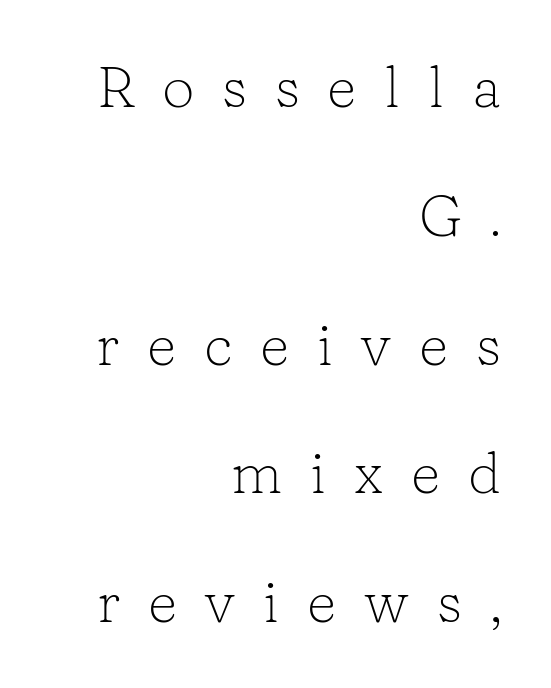
{"serif": "yes", "italic": "no", "bold": "no", "weight": "light", "width": "normal", "stroke_contrast": "low", "x_height": "medium", "monospaced": "no", "underline": "no", "align": "right", "line_spacing": "loose", "line_spacing_ratio": 2.22, "letter_spacing": "wide", "letter_spacing_em": 0.48, "glyph_px": 58}
